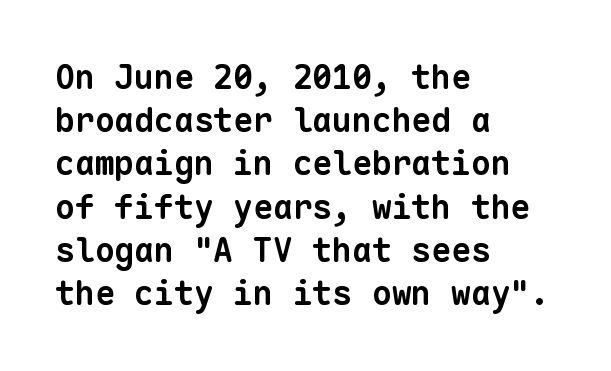
These lines are rendered in a fixed-pitch font. Students, note that the glyphs here touch the page at normal intervals. The specimen omits any rule beneath the text block's lines. Note: no serifs on the glyphs. In CSS terms this would be text-align: left. A normal amount of white space separates one row of letters from the next.
